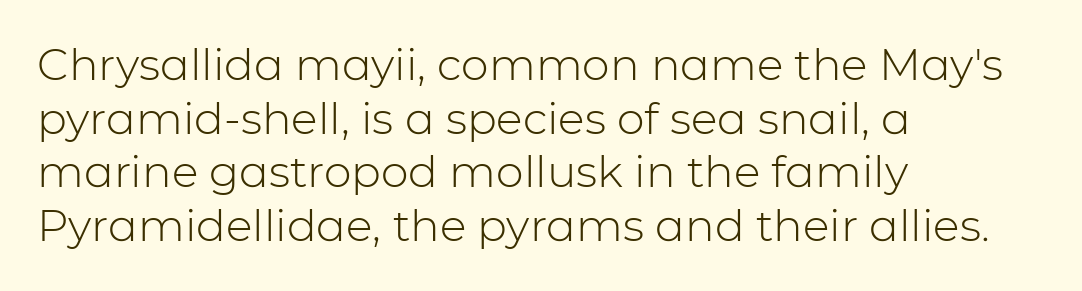
{"serif": "no", "italic": "no", "bold": "no", "weight": "light", "width": "normal", "stroke_contrast": "low", "x_height": "medium", "monospaced": "no", "underline": "no", "align": "left", "line_spacing_ratio": 1.22, "letter_spacing": "normal", "letter_spacing_em": 0.0, "glyph_px": 44}
